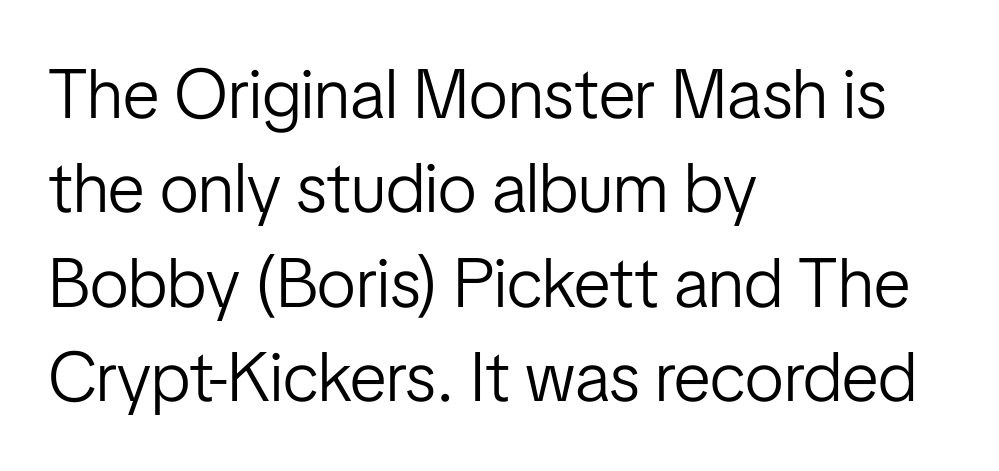
{"serif": "no", "italic": "no", "bold": "no", "weight": "light", "width": "condensed", "stroke_contrast": "low", "x_height": "medium", "monospaced": "no", "underline": "no", "align": "left", "line_spacing": "normal", "line_spacing_ratio": 1.35, "letter_spacing": "normal", "letter_spacing_em": 0.0, "glyph_px": 70}
